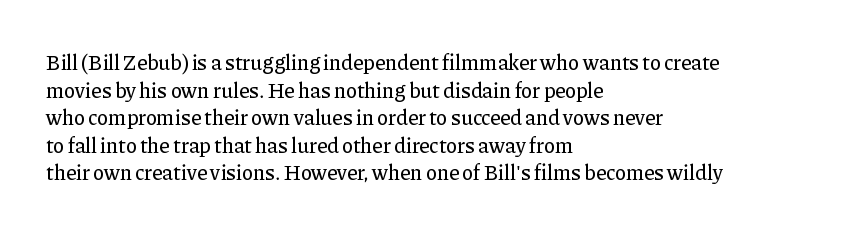
Line starts are locked; line ends wander. Leading matches the norm, producing a regular column. Characters remain perfectly vertical along every line. The area under the type is left untouched. Caption: standard tracking, unaltered.
